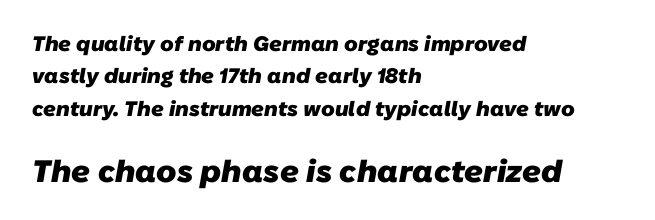
{"serif": "no", "bold": "yes", "weight": "heavy", "width": "normal", "stroke_contrast": "low", "x_height": "medium", "monospaced": "no", "underline": "no", "align": "left", "line_spacing": "normal", "line_spacing_ratio": 1.54, "letter_spacing": "normal", "letter_spacing_em": 0.0, "larger_block": "second", "size_ratio": 1.48, "glyph_px": 31}
